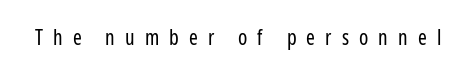
{"italic": "no", "bold": "no", "underline": "no", "letter_spacing": "wide", "letter_spacing_em": 0.48, "glyph_px": 21}
